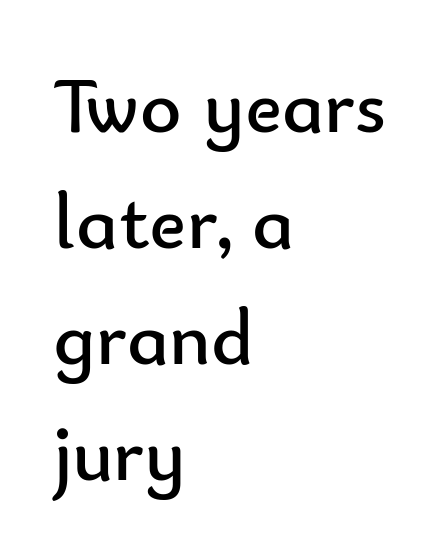
Q: Is the text bold? A: No.
Q: Is the text italic (slanted)? A: No, it is upright.
Q: Is the typeface a serif or a sans-serif typeface? A: Sans-serif.
Q: Is the text underlined? A: No.
Q: How is the paragraph aligned? A: Left-aligned.
Q: Is the spacing between letters normal or unusually wide? A: Normal.
Q: Is the spacing between lines tight, normal or loose? A: Normal.
Q: Width (condensed, normal, or wide)? A: Normal.
Q: Stroke contrast? A: Low.
Q: x-height? A: Small.
Q: Monospaced? A: No.
